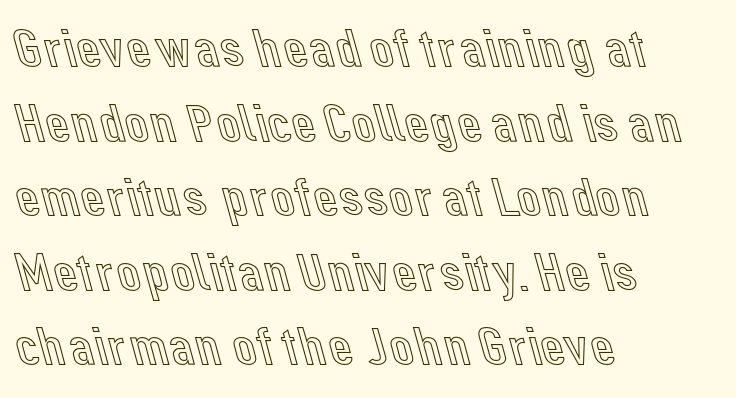
Q: Is the text italic (slanted)? A: Yes.
Q: Is the text underlined? A: No.
Q: How is the paragraph aligned? A: Left-aligned.
Q: Is the spacing between letters normal or unusually wide? A: Normal.
Q: Is the spacing between lines tight, normal or loose? A: Normal.
Q: Width (condensed, normal, or wide)? A: Normal.
Q: x-height? A: Medium.
Q: Monospaced? A: No.
